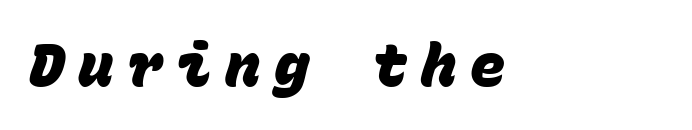
{"serif": "no", "bold": "yes", "weight": "heavy", "width": "normal", "stroke_contrast": "low", "x_height": "large", "monospaced": "yes", "underline": "no", "letter_spacing": "wide", "letter_spacing_em": 0.23, "glyph_px": 59}
